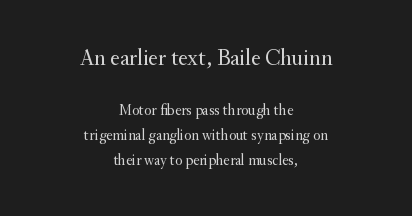
The image shows 23 px text type, upright; set centered, normal line spacing (1.65x), normal letter spacing, not underlined; the first (top) block is 1.53x larger.
